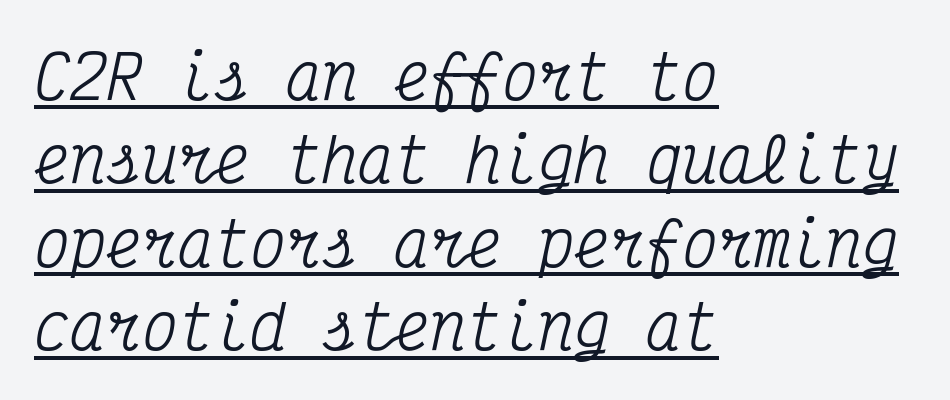
{"serif": "yes", "italic": "yes", "lean": "right", "slant_degrees": 12, "width": "condensed", "stroke_contrast": "medium", "x_height": "medium", "monospaced": "yes", "underline": "yes", "align": "left", "line_spacing": "normal", "line_spacing_ratio": 1.39, "letter_spacing": "normal", "letter_spacing_em": 0.0, "glyph_px": 60}
